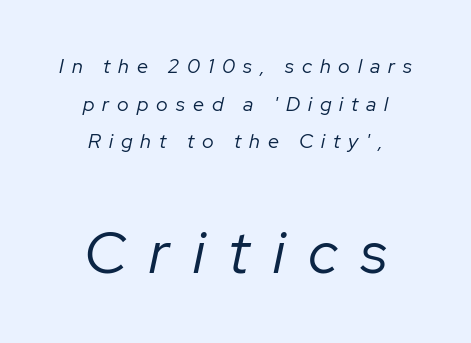
The image shows 59 px regular-weight type, italic (leaning right); set centered, line spacing 1.88x, unusually wide letter spacing (+0.4 em), not underlined; the second (bottom) block is 2.95x larger; low stroke contrast and a medium x-height.
